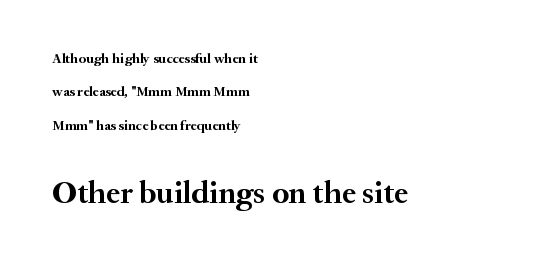
Q: Is the text bold? A: Yes.
Q: Is the text italic (slanted)? A: No, it is upright.
Q: Is the typeface a serif or a sans-serif typeface? A: Serif.
Q: Is the text underlined? A: No.
Q: How is the paragraph aligned? A: Left-aligned.
Q: Is the spacing between letters normal or unusually wide? A: Normal.
Q: Is the spacing between lines tight, normal or loose? A: Loose.
Q: Which block of text is set in a larger size, the first (top) or the second (bottom)? A: The second (bottom) one.
Q: Width (condensed, normal, or wide)? A: Normal.
Q: Stroke contrast? A: Medium.
Q: x-height? A: Small.
Q: Monospaced? A: No.
